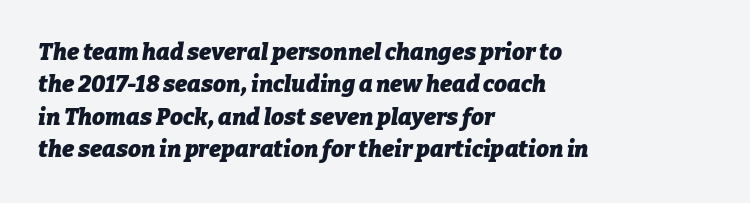
Q: Is the text bold? A: Yes.
Q: Is the text italic (slanted)? A: Yes, it leans right by about 9 degrees.
Q: Is the text underlined? A: No.
Q: How is the paragraph aligned? A: Left-aligned.
Q: Is the spacing between letters normal or unusually wide? A: Normal.
Q: Is the spacing between lines tight, normal or loose? A: Normal.
